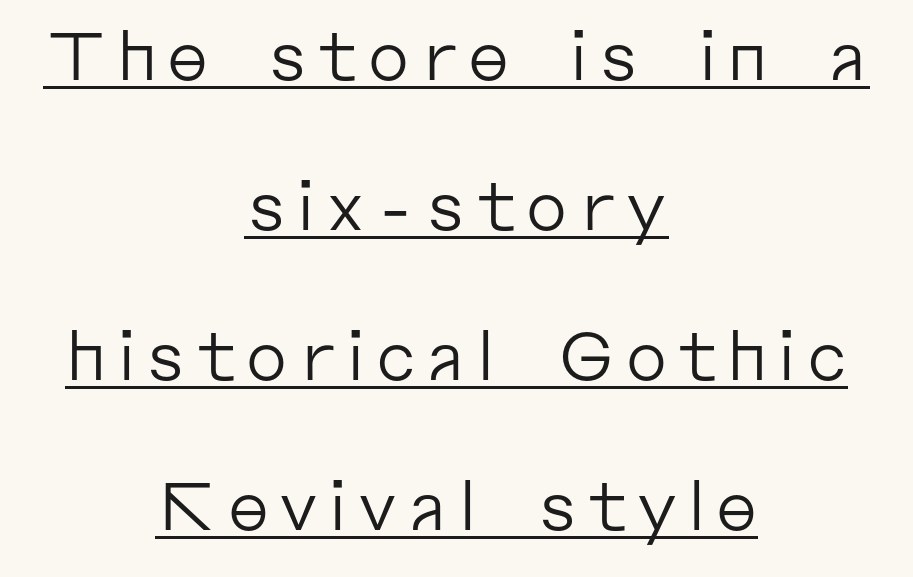
{"serif": "no", "italic": "no", "bold": "no", "weight": "regular", "width": "normal", "stroke_contrast": "low", "x_height": "medium", "monospaced": "no", "underline": "yes", "align": "center", "line_spacing": "loose", "line_spacing_ratio": 2.24, "glyph_px": 67}
